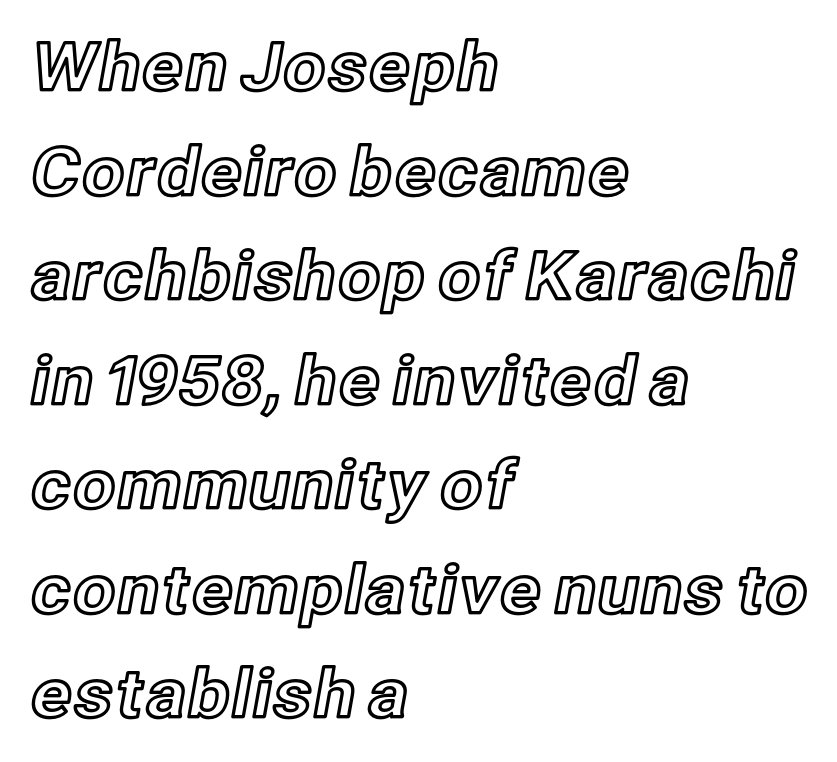
The image shows 67 px text type; set left-aligned, normal line spacing (1.56x), normal letter spacing, not underlined; a medium x-height.
